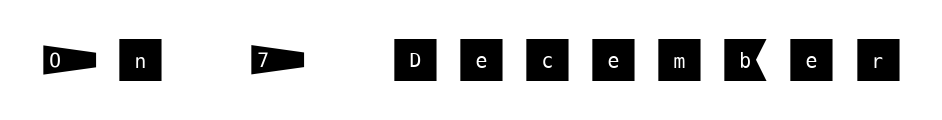
{"serif": "no", "italic": "no", "width": "normal", "stroke_contrast": "medium", "x_height": "large", "underline": "no", "letter_spacing": "wide", "letter_spacing_em": 0.4, "glyph_px": 48}
